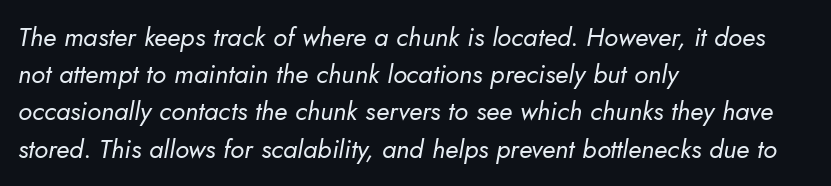
The image shows 26 px text type, italic (leaning right); set left-aligned, normal line spacing (1.43x), normal letter spacing, not underlined.
